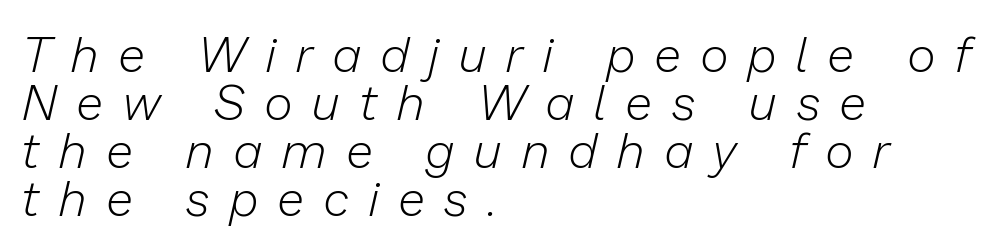
Q: Is the text bold? A: No.
Q: Is the text italic (slanted)? A: Yes, it leans right by about 13 degrees.
Q: Is the text underlined? A: No.
Q: How is the paragraph aligned? A: Left-aligned.
Q: Is the spacing between letters normal or unusually wide? A: Unusually wide.
Q: Is the spacing between lines tight, normal or loose? A: Tight.
Q: Width (condensed, normal, or wide)? A: Normal.
Q: Stroke contrast? A: Low.
Q: x-height? A: Medium.
Q: Monospaced? A: No.
